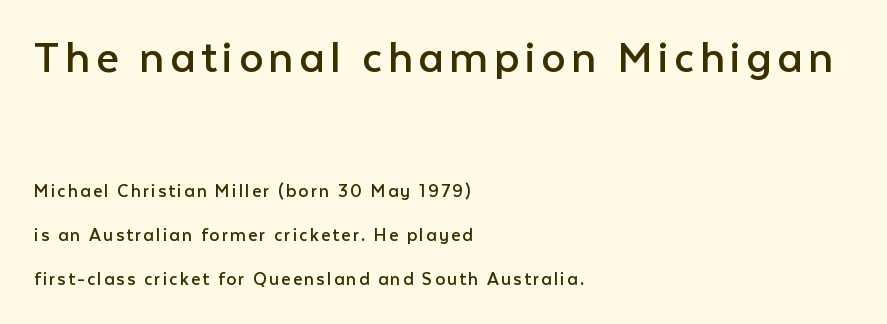
{"serif": "no", "italic": "no", "bold": "no", "weight": "regular", "width": "normal", "stroke_contrast": "low", "x_height": "medium", "monospaced": "no", "underline": "no", "align": "left", "line_spacing": "loose", "line_spacing_ratio": 2.2, "larger_block": "first", "size_ratio": 2.45, "glyph_px": 49}
